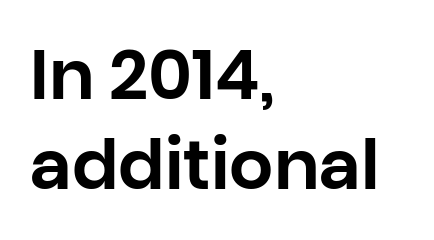
Q: Is the text italic (slanted)? A: No, it is upright.
Q: Is the typeface a serif or a sans-serif typeface? A: Sans-serif.
Q: Is the text underlined? A: No.
Q: How is the paragraph aligned? A: Left-aligned.
Q: Is the spacing between letters normal or unusually wide? A: Normal.
Q: Is the spacing between lines tight, normal or loose? A: Normal.
Q: Width (condensed, normal, or wide)? A: Normal.
Q: Stroke contrast? A: Low.
Q: x-height? A: Large.
Q: Monospaced? A: No.
